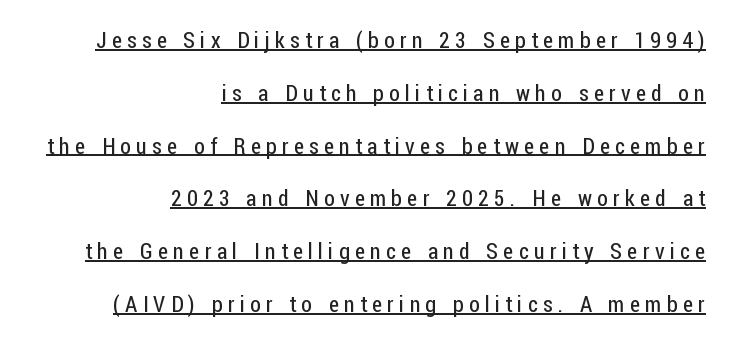
The image shows 22 px text type, upright; set right-aligned, loose line spacing (2.4x), unusually wide letter spacing (+0.24 em), underlined.
